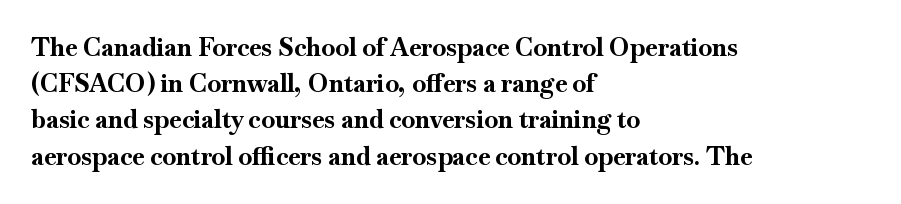
Typesetter's note: full bold, strokes at maximum text heaviness. Rendered with straight, roman letterforms. The line-height multiplier appears to be the usual default. Words appear dense and cohesive because spacing is normal. A student would call this left alignment; a typographer would say flush left, rag right. The baseline area is clear.
